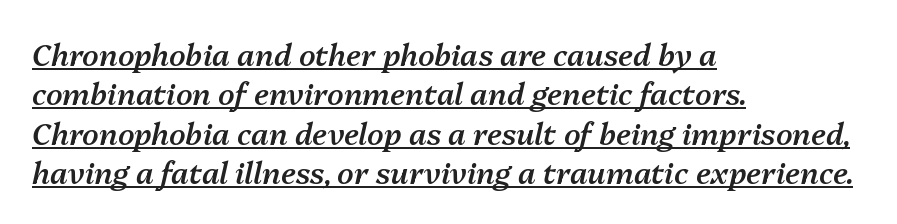
{"italic": "yes", "lean": "right", "slant_degrees": 13, "bold": "semi", "weight": "semibold", "width": "normal", "stroke_contrast": "medium", "x_height": "medium", "monospaced": "no", "underline": "yes", "align": "left", "line_spacing": "normal", "line_spacing_ratio": 1.31, "letter_spacing": "normal", "letter_spacing_em": 0.0, "glyph_px": 30}
